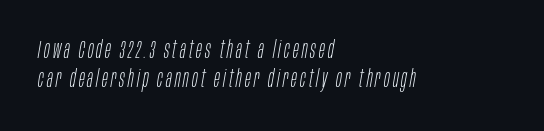
Q: Is the text bold? A: No.
Q: Is the text italic (slanted)? A: Yes, it leans right by about 10 degrees.
Q: Is the text underlined? A: No.
Q: How is the paragraph aligned? A: Left-aligned.
